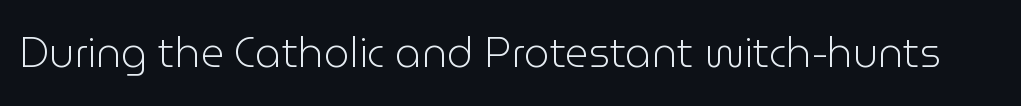
Q: Is the text bold? A: No.
Q: Is the text italic (slanted)? A: No, it is upright.
Q: Is the typeface a serif or a sans-serif typeface? A: Sans-serif.
Q: Is the text underlined? A: No.
Q: Is the spacing between letters normal or unusually wide? A: Normal.
Q: Width (condensed, normal, or wide)? A: Normal.
Q: Stroke contrast? A: Low.
Q: x-height? A: Medium.
Q: Monospaced? A: No.
